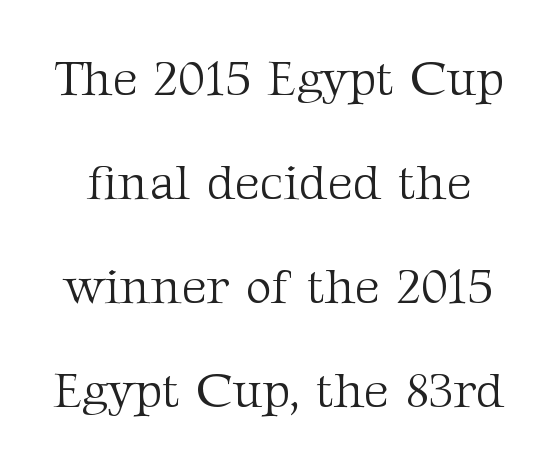
Vertically, the passage feels expansive, rows floating well apart. The glyphs are unaccompanied by any horizontal stroke below them. Letter spacing: default. Looks like regular typesetting: each glyph gets only the width it needs. A roman cut, with each character standing at attention. Each letter's strokes conclude with small projecting serifs.
